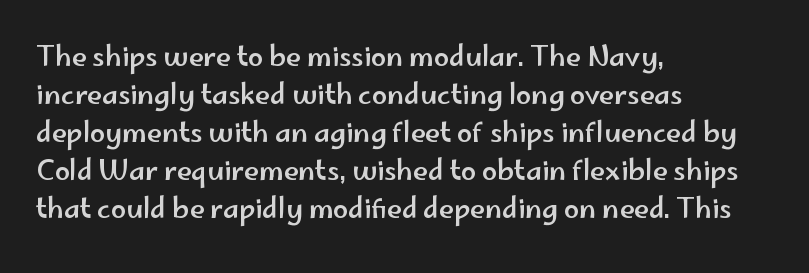
Every stem runs plumb, perpendicular to the baseline. No extra tracking has been applied to these lines. Students, observe: this is what conventionally led text looks like. The rendering anchors every line to the left-hand side. Just letters on the line, the space beneath them empty.
